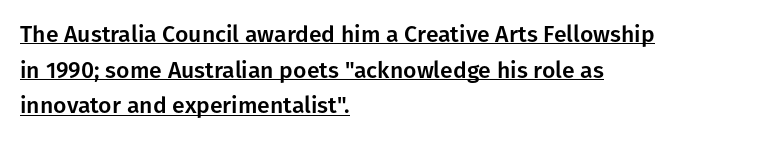
The paragraph has a hard left edge and a soft right edge. Tracking value appears to be zero — textbook default spacing. Line spacing here is normal. Quick note: underline on. The type sits square on the baseline with zero lean.
